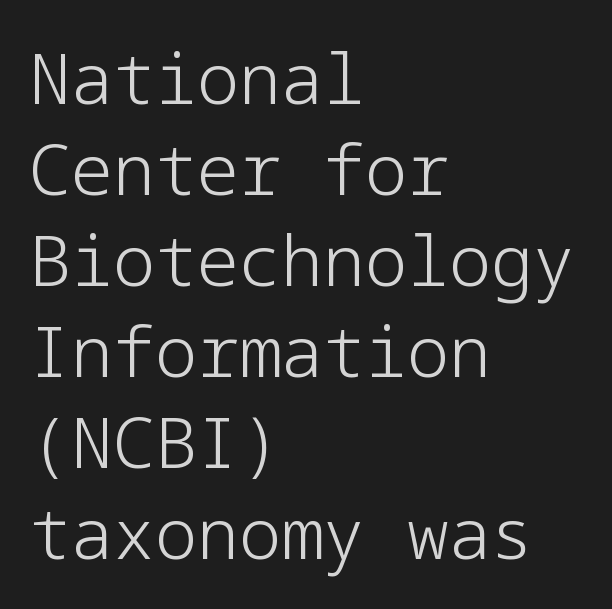
The image shows 70 px light sans-serif type, upright; set left-aligned, normal line spacing (1.3x), normal letter spacing, not underlined; low stroke contrast and a medium x-height.
